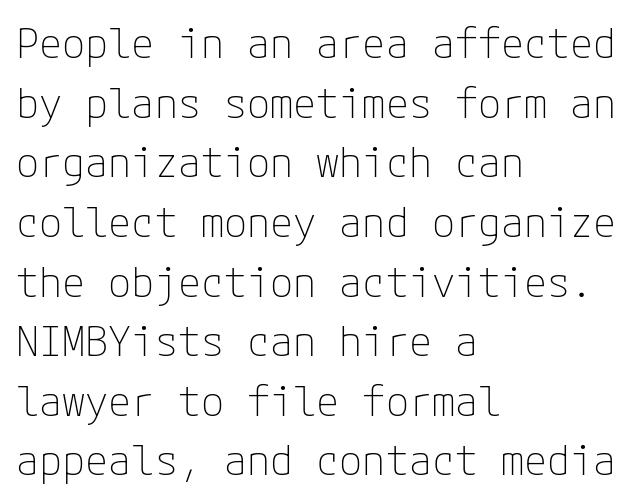
{"serif": "no", "italic": "no", "bold": "no", "weight": "thin", "width": "normal", "stroke_contrast": "low", "x_height": "medium", "underline": "no", "align": "left", "line_spacing": "normal", "line_spacing_ratio": 1.42, "letter_spacing": "normal", "letter_spacing_em": 0.0, "glyph_px": 42}
